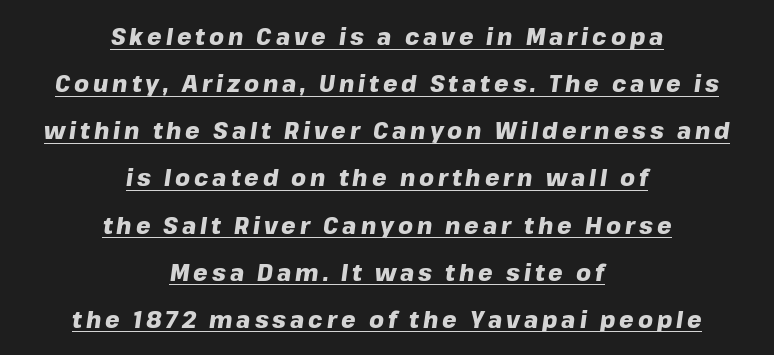
{"italic": "yes", "lean": "right", "slant_degrees": 8, "bold": "yes", "underline": "yes", "align": "center", "line_spacing": "loose", "line_spacing_ratio": 2.05, "glyph_px": 23}
